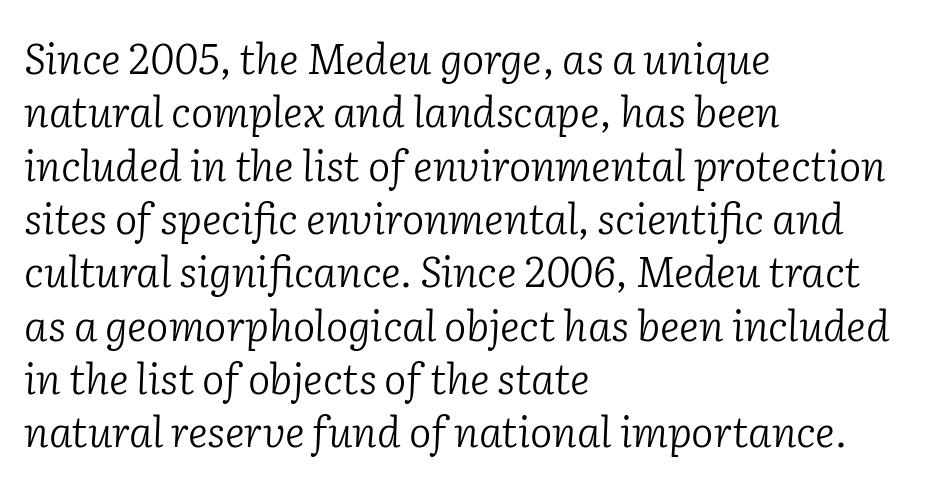
The image shows 42 px light serif type, italic (leaning right); set left-aligned, normal line spacing (1.27x), normal letter spacing, not underlined; low stroke contrast and a medium x-height.
